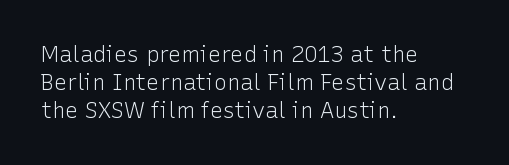
The image shows 22 px text type, upright; set left-aligned, normal line spacing (1.27x), normal letter spacing, not underlined.
